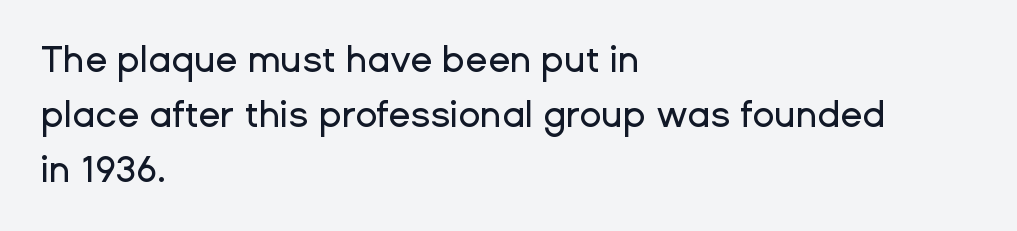
Looks like regular typesetting: each glyph gets only the width it needs. Compared with a centered layout, this one pins lines to the left instead. The gaps between neighbouring characters are ordinary and unremarkable. When letters stand straight like this, we call the style roman or upright. Plain, unruled lines of type.
